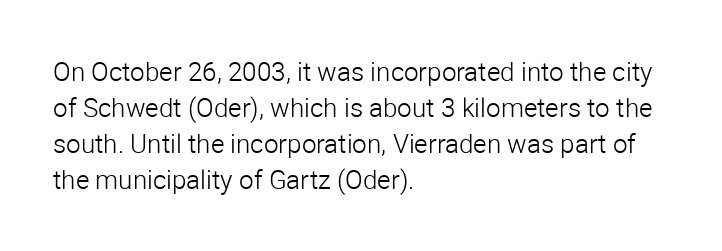
The image shows 26 px text type, upright; set left-aligned, normal line spacing (1.39x), normal letter spacing, not underlined.
